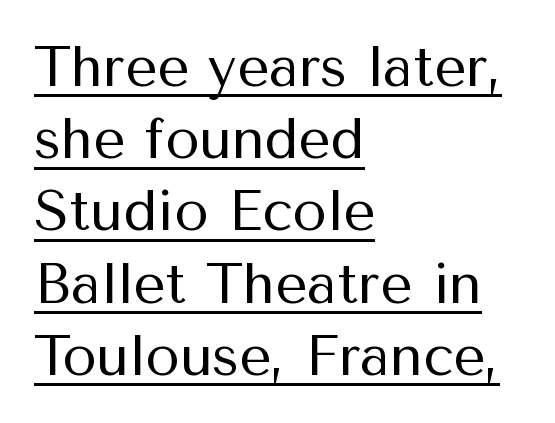
{"serif": "no", "italic": "no", "bold": "no", "weight": "regular", "width": "normal", "stroke_contrast": "medium", "x_height": "medium", "monospaced": "no", "underline": "yes", "align": "left", "line_spacing": "normal", "line_spacing_ratio": 1.29, "letter_spacing": "normal", "letter_spacing_em": 0.0, "glyph_px": 56}
